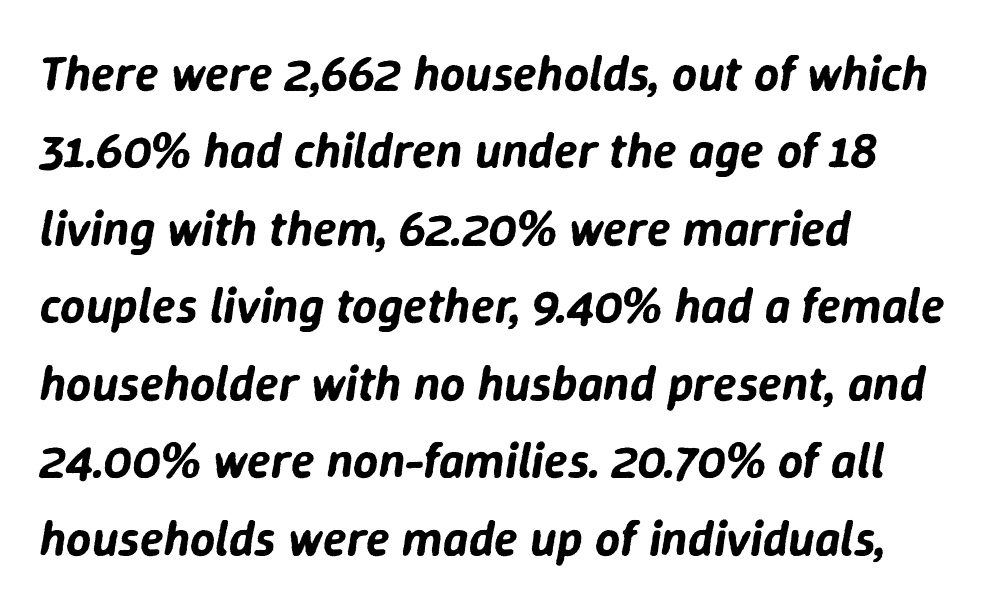
{"italic": "yes", "lean": "right", "slant_degrees": 9, "width": "normal", "stroke_contrast": "low", "x_height": "medium", "monospaced": "no", "underline": "no", "align": "left", "line_spacing": "normal", "line_spacing_ratio": 1.58, "letter_spacing": "normal", "letter_spacing_em": 0.0, "glyph_px": 49}
